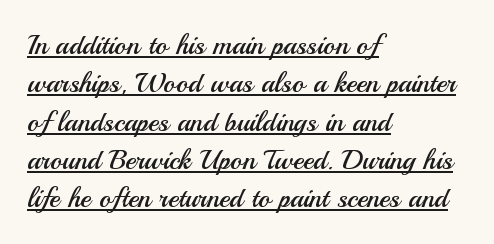
{"serif": "no", "bold": "no", "weight": "regular", "width": "normal", "stroke_contrast": "medium", "x_height": "small", "monospaced": "no", "underline": "yes", "align": "left", "line_spacing": "normal", "line_spacing_ratio": 1.37, "letter_spacing": "normal", "letter_spacing_em": 0.0, "glyph_px": 28}
